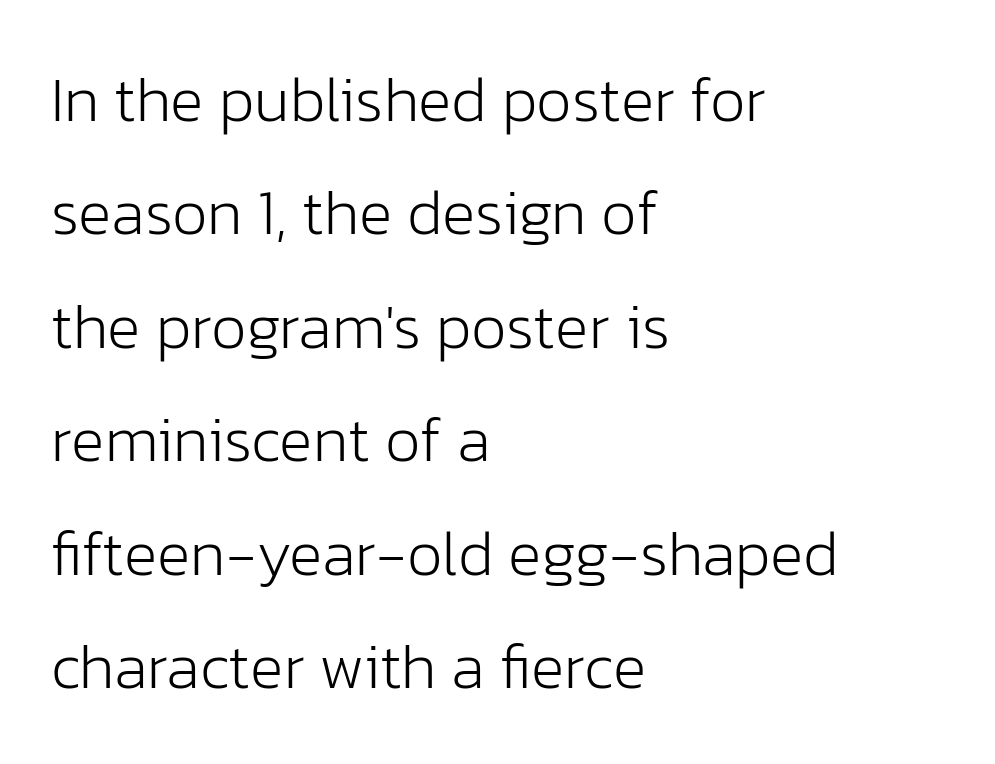
Do the characters align in a grid? No, the font is proportional. Each word holds together tightly as a unit, with standard inter-letter gaps. The typeface chosen for these lines omits serifs. The font's upright variant was chosen for this text. Caption: multi-line text, flush left, ragged right.
